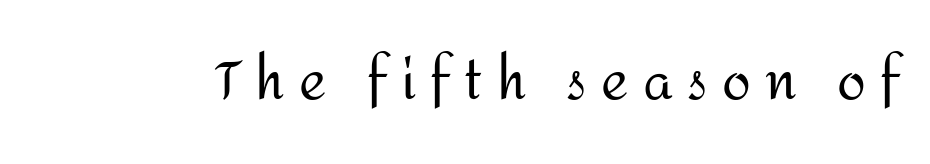
{"serif": "no", "italic": "no", "bold": "no", "weight": "regular", "width": "normal", "stroke_contrast": "medium", "x_height": "medium", "monospaced": "no", "underline": "no", "letter_spacing": "wide", "letter_spacing_em": 0.28, "glyph_px": 52}
